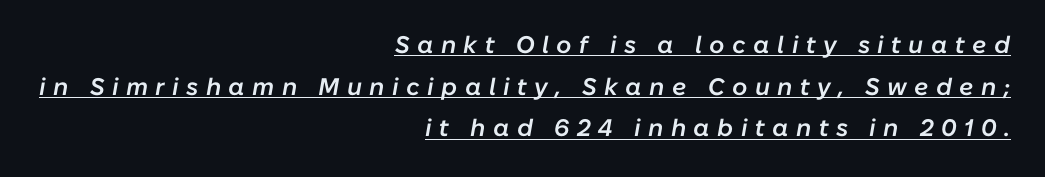
{"italic": "yes", "lean": "right", "slant_degrees": 10, "bold": "semi", "underline": "yes", "align": "right", "line_spacing_ratio": 1.73, "letter_spacing": "wide", "letter_spacing_em": 0.31, "glyph_px": 24}
